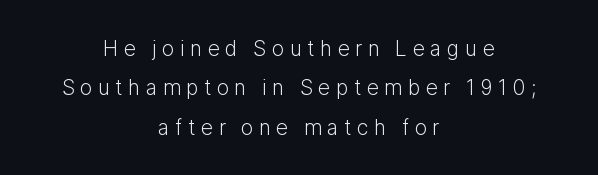
The image shows 21 px text type, upright; set centered, line spacing 1.88x, unusually wide letter spacing (+0.26 em), not underlined.
